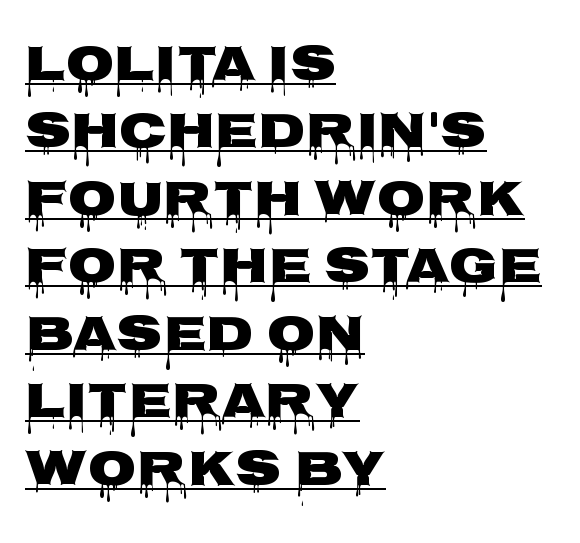
Honestly, the row spacing looks completely unremarkable. These lines keep a tight, regular rhythm from letter to letter. No feet cap the strokes, marking this as sans-serif type. Posture: straight, roman, zero tilt. Layout note: lines flush left. Underlined type.
